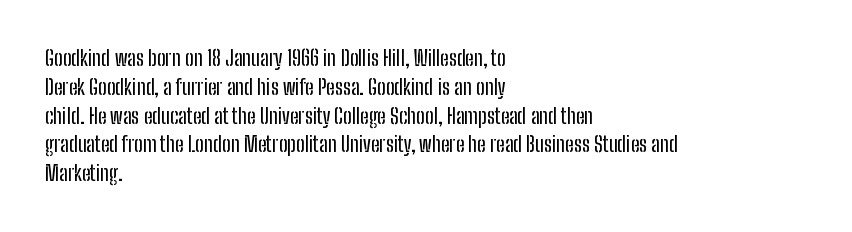
{"italic": "no", "underline": "no", "align": "left", "line_spacing": "normal", "line_spacing_ratio": 1.37, "letter_spacing": "normal", "letter_spacing_em": 0.0, "glyph_px": 21}
